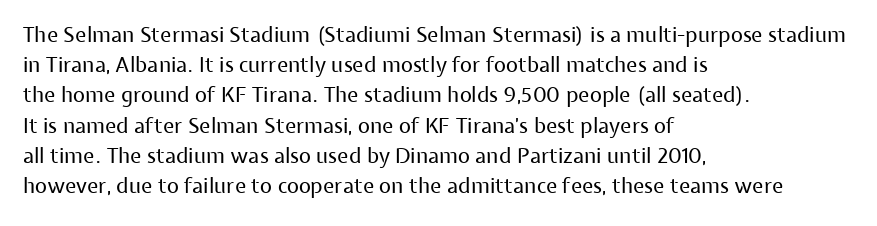
Q: Is the text bold? A: No.
Q: Is the text italic (slanted)? A: No, it is upright.
Q: Is the text underlined? A: No.
Q: How is the paragraph aligned? A: Left-aligned.
Q: Is the spacing between letters normal or unusually wide? A: Normal.
Q: Is the spacing between lines tight, normal or loose? A: Normal.
